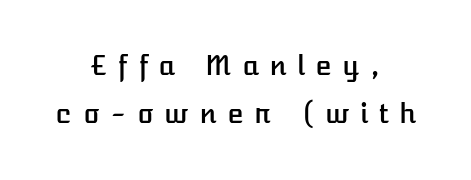
Q: Is the text italic (slanted)? A: No, it is upright.
Q: Is the text underlined? A: No.
Q: How is the paragraph aligned? A: Centered.
Q: Is the spacing between letters normal or unusually wide? A: Unusually wide.
